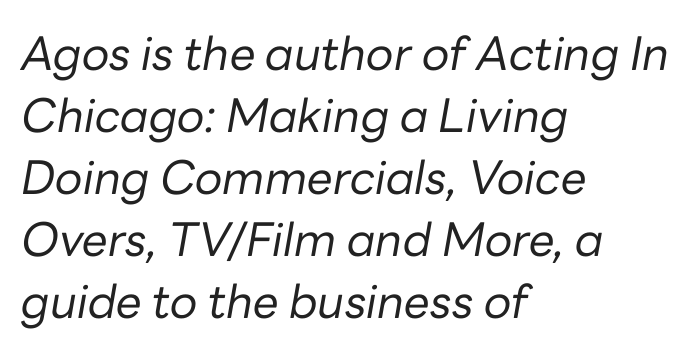
The image shows 46 px regular-weight type, italic (leaning right); set left-aligned, normal line spacing (1.35x), normal letter spacing, not underlined; low stroke contrast and a medium x-height.
